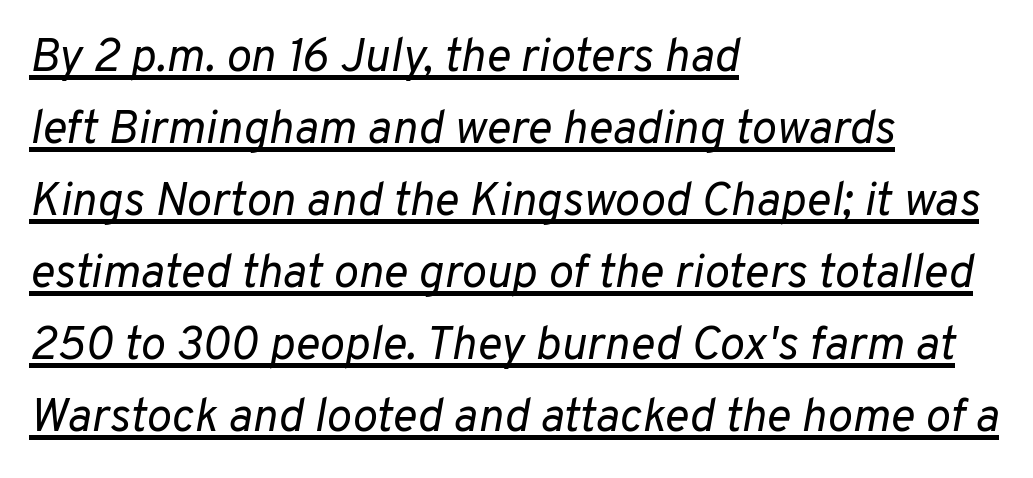
Q: Is the text bold? A: No.
Q: Is the text italic (slanted)? A: Yes, it leans right by about 10 degrees.
Q: Is the text underlined? A: Yes.
Q: How is the paragraph aligned? A: Left-aligned.
Q: Is the spacing between letters normal or unusually wide? A: Normal.
Q: Is the spacing between lines tight, normal or loose? A: Normal.
Q: Width (condensed, normal, or wide)? A: Normal.
Q: Stroke contrast? A: Low.
Q: x-height? A: Medium.
Q: Monospaced? A: No.
